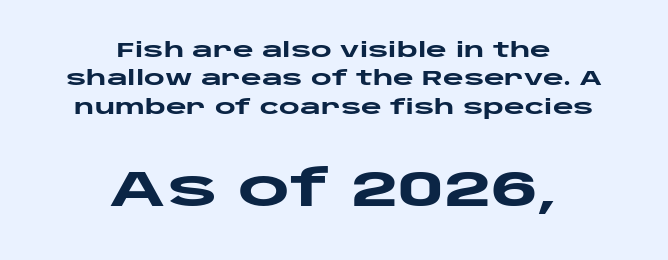
Rows of type keep a routine distance in the vertical direction. Note the varied advance widths — an 'i' is clearly narrower than an 'm'. To sum up the face: it is a sans, with no serifs. Is the lower block the larger one? Yes — the lower block carries the bigger type.
